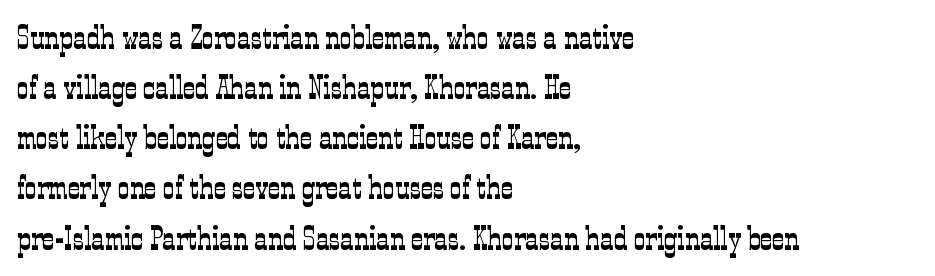
{"serif": "yes", "italic": "no", "bold": "no", "weight": "light", "width": "condensed", "stroke_contrast": "low", "x_height": "medium", "monospaced": "no", "underline": "no", "align": "left", "line_spacing": "normal", "line_spacing_ratio": 1.52, "letter_spacing": "normal", "letter_spacing_em": 0.0, "glyph_px": 33}
